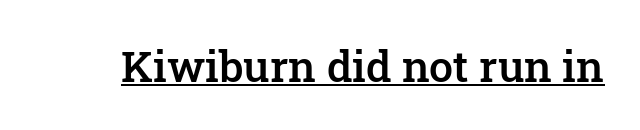
Q: Is the text bold? A: Semi-bold.
Q: Is the text italic (slanted)? A: No, it is upright.
Q: Is the typeface a serif or a sans-serif typeface? A: Serif.
Q: Is the text underlined? A: Yes.
Q: Is the spacing between letters normal or unusually wide? A: Normal.
Q: Width (condensed, normal, or wide)? A: Normal.
Q: Stroke contrast? A: Low.
Q: x-height? A: Medium.
Q: Monospaced? A: No.
